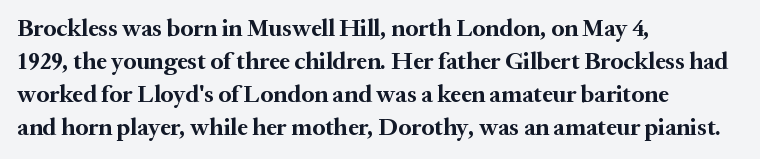
{"italic": "no", "bold": "yes", "underline": "no", "align": "left", "line_spacing": "normal", "line_spacing_ratio": 1.38, "letter_spacing": "normal", "letter_spacing_em": 0.0, "glyph_px": 24}
